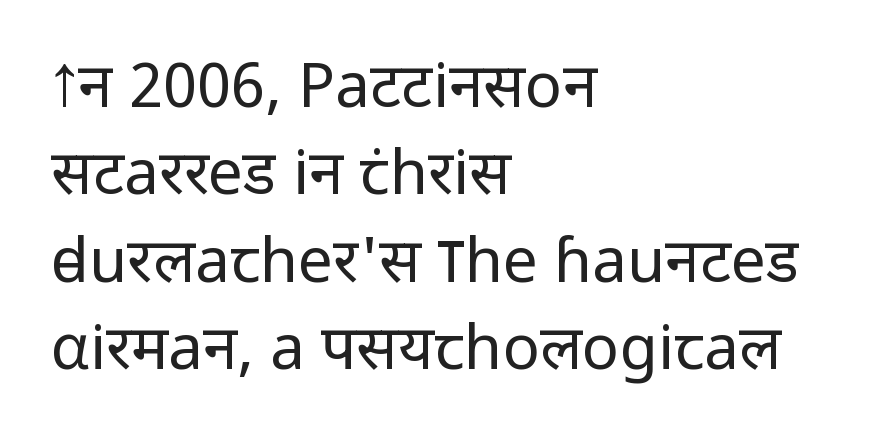
Descenders are the only things crossing below the line. What stands out about the letter spacing? Nothing — it is the standard amount. Rows of type keep a routine distance in the vertical direction. Visually the block forms a straight wall on the left and a jagged coastline on the right.
